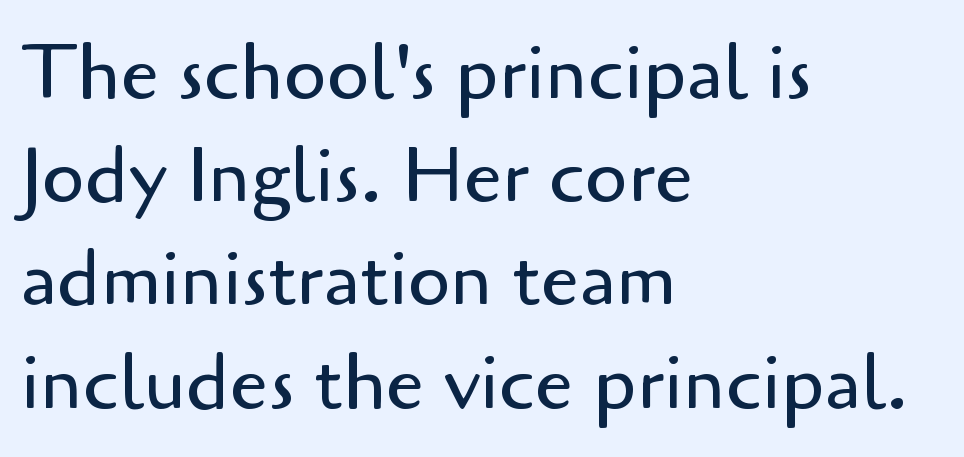
Q: Is the text bold? A: No.
Q: Is the text italic (slanted)? A: No, it is upright.
Q: Is the typeface a serif or a sans-serif typeface? A: Sans-serif.
Q: Is the text underlined? A: No.
Q: How is the paragraph aligned? A: Left-aligned.
Q: Is the spacing between letters normal or unusually wide? A: Normal.
Q: Is the spacing between lines tight, normal or loose? A: Normal.
Q: Width (condensed, normal, or wide)? A: Normal.
Q: Stroke contrast? A: Low.
Q: x-height? A: Small.
Q: Monospaced? A: No.
